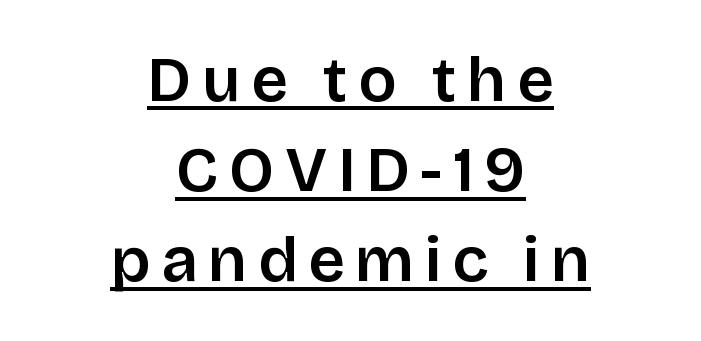
The image shows 64 px semibold sans-serif type, upright; set centered, normal line spacing (1.41x), underlined; low stroke contrast and a large x-height.
